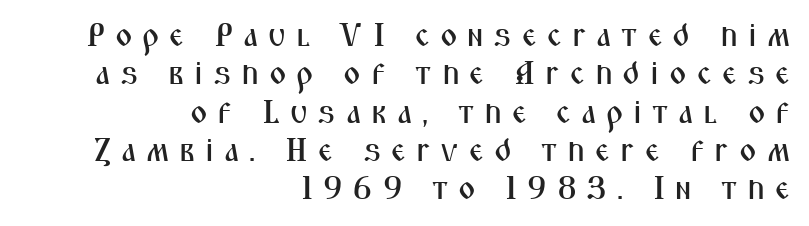
The image shows 33 px condensed sans-serif type, upright; set right-aligned, line spacing 1.16x, unusually wide letter spacing (+0.3 em), not underlined; medium stroke contrast and a medium x-height.
